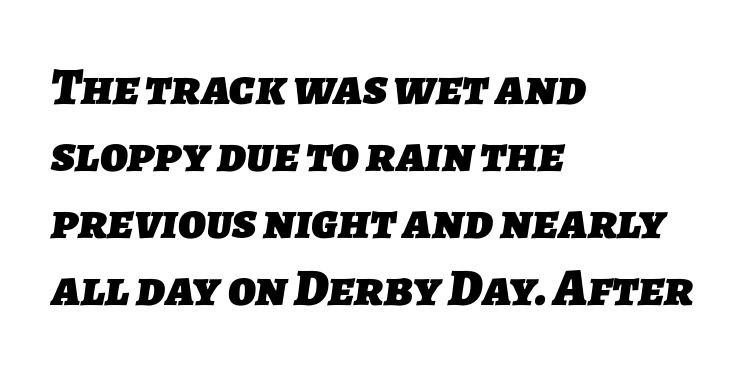
The image shows 52 px heavy sans-serif type; set left-aligned, normal line spacing (1.29x), normal letter spacing, not underlined; low stroke contrast and a medium x-height.
